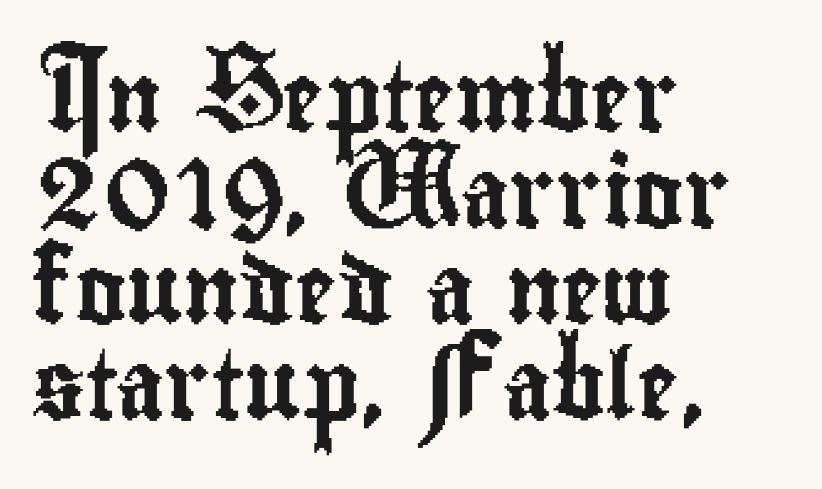
Q: Is the text italic (slanted)? A: No, it is upright.
Q: Is the typeface a serif or a sans-serif typeface? A: Sans-serif.
Q: Is the text underlined? A: No.
Q: How is the paragraph aligned? A: Left-aligned.
Q: Is the spacing between letters normal or unusually wide? A: Normal.
Q: Is the spacing between lines tight, normal or loose? A: Normal.
Q: Width (condensed, normal, or wide)? A: Condensed.
Q: Stroke contrast? A: Low.
Q: x-height? A: Small.
Q: Monospaced? A: No.
